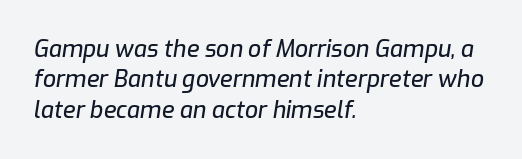
The image shows 23 px text type, italic (leaning right); set left-aligned, normal line spacing (1.32x), normal letter spacing, not underlined.
